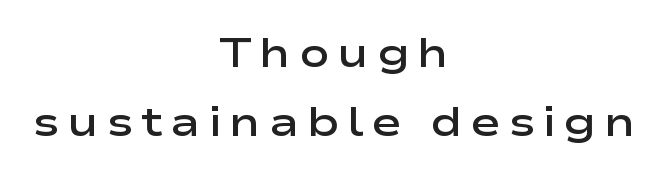
Q: Is the text bold? A: Semi-bold.
Q: Is the text italic (slanted)? A: No, it is upright.
Q: Is the typeface a serif or a sans-serif typeface? A: Sans-serif.
Q: Is the text underlined? A: No.
Q: How is the paragraph aligned? A: Centered.
Q: Is the spacing between lines tight, normal or loose? A: Normal.
Q: Width (condensed, normal, or wide)? A: Wide.
Q: Stroke contrast? A: Low.
Q: x-height? A: Medium.
Q: Monospaced? A: No.
